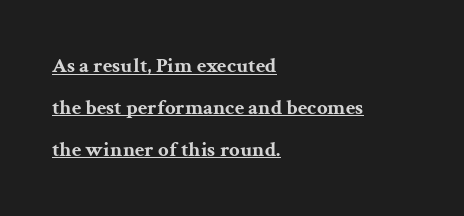
The horizontal fit of the characters is conventional and even. A student would call this left alignment; a typographer would say flush left, rag right. Bold? Absolutely — the strokes are thick and heavy. Notice the wide empty band between every row — that's loose leading.
